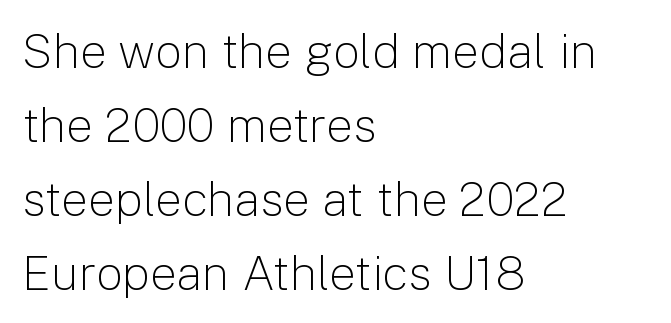
Q: Is the text bold? A: No.
Q: Is the text italic (slanted)? A: No, it is upright.
Q: Is the typeface a serif or a sans-serif typeface? A: Sans-serif.
Q: Is the text underlined? A: No.
Q: How is the paragraph aligned? A: Left-aligned.
Q: Is the spacing between letters normal or unusually wide? A: Normal.
Q: Is the spacing between lines tight, normal or loose? A: Normal.
Q: Width (condensed, normal, or wide)? A: Normal.
Q: Stroke contrast? A: Low.
Q: x-height? A: Medium.
Q: Monospaced? A: No.
